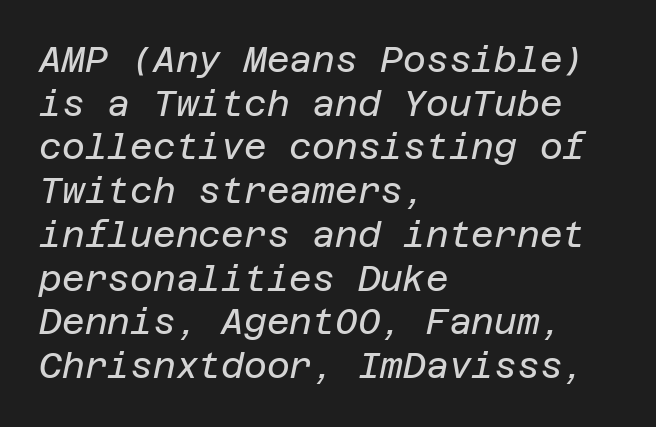
Q: Is the text bold? A: No.
Q: Is the text italic (slanted)? A: Yes, it leans right by about 12 degrees.
Q: Is the text underlined? A: No.
Q: How is the paragraph aligned? A: Left-aligned.
Q: Is the spacing between letters normal or unusually wide? A: Normal.
Q: Is the spacing between lines tight, normal or loose? A: Normal.
Q: Width (condensed, normal, or wide)? A: Normal.
Q: Stroke contrast? A: Low.
Q: x-height? A: Large.
